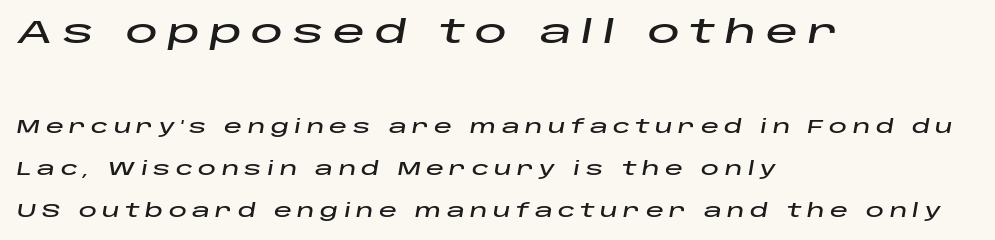
{"italic": "yes", "lean": "right", "slant_degrees": 10, "width": "wide", "stroke_contrast": "low", "x_height": "large", "monospaced": "no", "underline": "no", "align": "left", "line_spacing": "loose", "line_spacing_ratio": 2.35, "letter_spacing": "wide", "letter_spacing_em": 0.3, "larger_block": "first", "size_ratio": 1.78, "glyph_px": 32}
